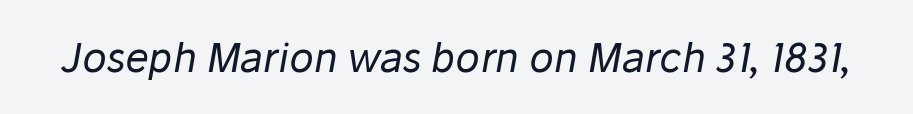
{"italic": "yes", "lean": "right", "slant_degrees": 10, "bold": "no", "weight": "regular", "width": "normal", "stroke_contrast": "low", "x_height": "medium", "monospaced": "no", "underline": "no", "letter_spacing": "normal", "letter_spacing_em": 0.0, "glyph_px": 40}
